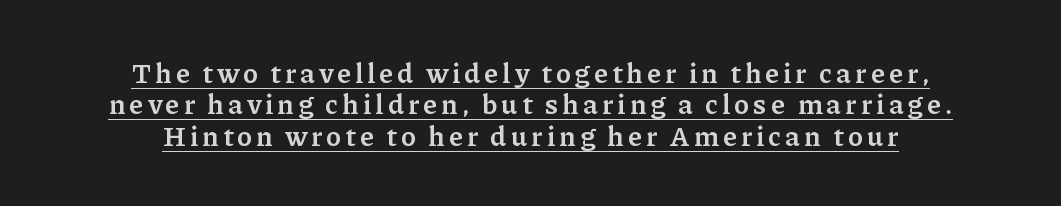
The designer went with a serif here, giving each stem small feet. Leading is clearly below the norm, producing a dense column. This is the regular roman posture of the typeface. Horizontally, the lines are justified to the midpoint only.
